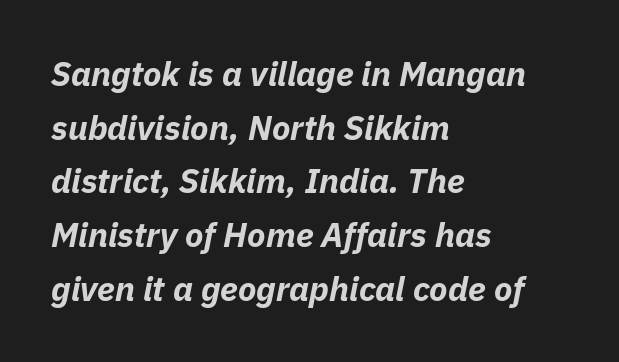
On the weight axis this lands at bold, roughly 700. Descender tails drop into unmarked territory. Visually the block forms a straight wall on the left and a jagged coastline on the right. The rendering uses natural spacing where letterforms have individual widths. Tall strokes in this sample are angled rather than plumb.
